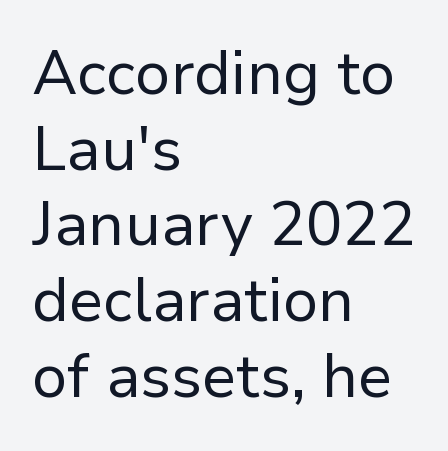
This sample uses a sans-serif face. Summary of weight: not heavy and not bold. The typography opts for an upright posture over an oblique one. Short note: letters normally spaced. In CSS terms this would be text-align: left. The area under the type is left untouched.
